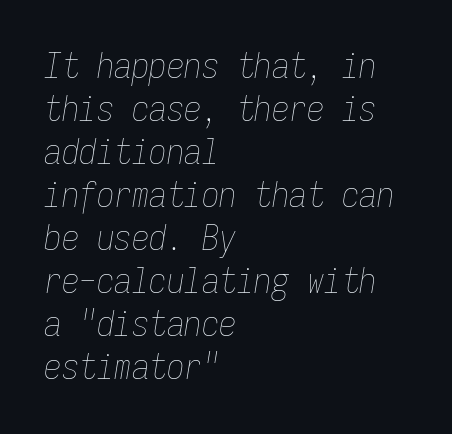
{"italic": "yes", "lean": "right", "slant_degrees": 9, "bold": "no", "weight": "thin", "width": "condensed", "stroke_contrast": "low", "x_height": "medium", "monospaced": "yes", "underline": "no", "align": "left", "line_spacing_ratio": 1.23, "letter_spacing": "normal", "letter_spacing_em": 0.0, "glyph_px": 35}
